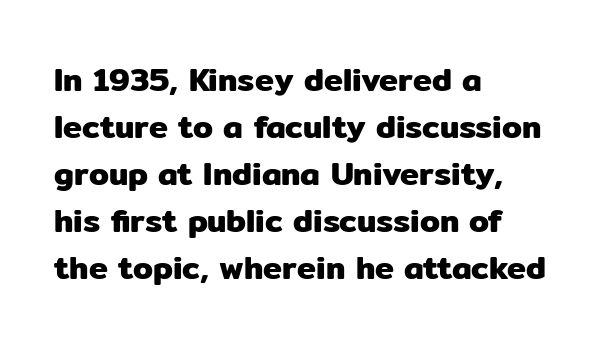
The image shows 32 px sans-serif type, upright; set left-aligned, normal line spacing (1.47x), normal letter spacing, not underlined; low stroke contrast and a medium x-height.
